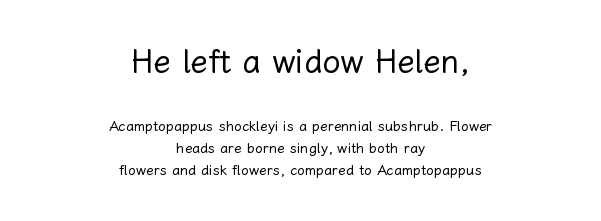
Q: Is the text bold? A: No.
Q: Is the text italic (slanted)? A: No, it is upright.
Q: Is the text underlined? A: No.
Q: How is the paragraph aligned? A: Centered.
Q: Is the spacing between letters normal or unusually wide? A: Normal.
Q: Is the spacing between lines tight, normal or loose? A: Normal.
Q: Which block of text is set in a larger size, the first (top) or the second (bottom)? A: The first (top) one.
Q: Width (condensed, normal, or wide)? A: Normal.
Q: Stroke contrast? A: Low.
Q: x-height? A: Medium.
Q: Monospaced? A: No.
